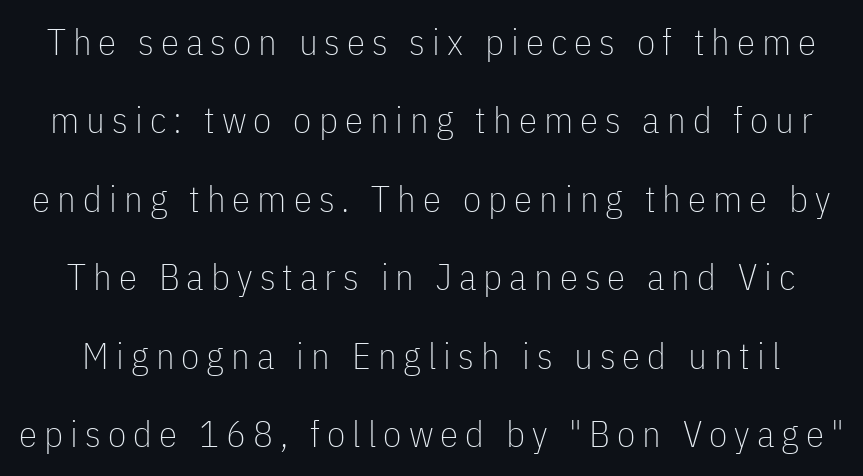
The image shows 37 px thin, condensed sans-serif type, upright; set loose line spacing (2.12x), not underlined; low stroke contrast and a medium x-height.
